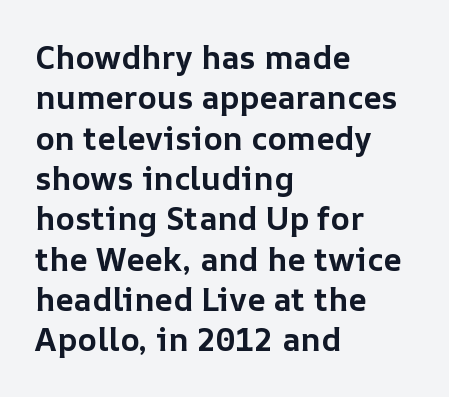
{"italic": "no", "bold": "yes", "weight": "bold", "width": "normal", "stroke_contrast": "low", "x_height": "medium", "monospaced": "no", "underline": "no", "align": "left", "line_spacing": "normal", "line_spacing_ratio": 1.26, "letter_spacing": "normal", "letter_spacing_em": 0.0, "glyph_px": 32}
